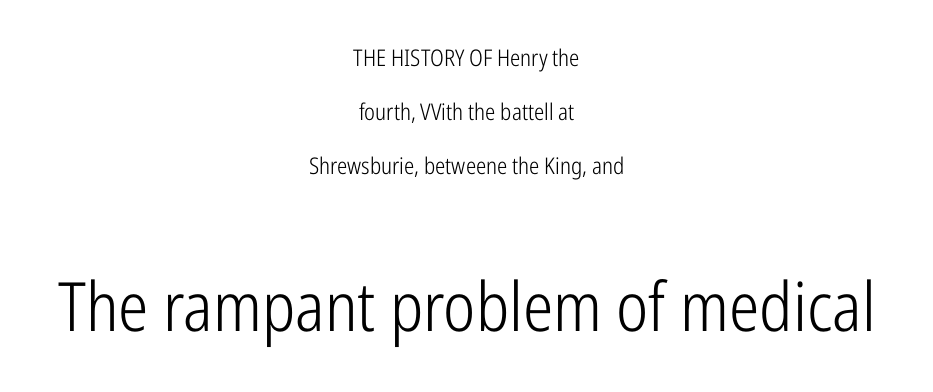
Q: Is the text bold? A: No.
Q: Is the text italic (slanted)? A: No, it is upright.
Q: Is the typeface a serif or a sans-serif typeface? A: Sans-serif.
Q: Is the text underlined? A: No.
Q: How is the paragraph aligned? A: Centered.
Q: Is the spacing between letters normal or unusually wide? A: Normal.
Q: Is the spacing between lines tight, normal or loose? A: Loose.
Q: Which block of text is set in a larger size, the first (top) or the second (bottom)? A: The second (bottom) one.
Q: Width (condensed, normal, or wide)? A: Condensed.
Q: Stroke contrast? A: Low.
Q: x-height? A: Medium.
Q: Monospaced? A: No.
